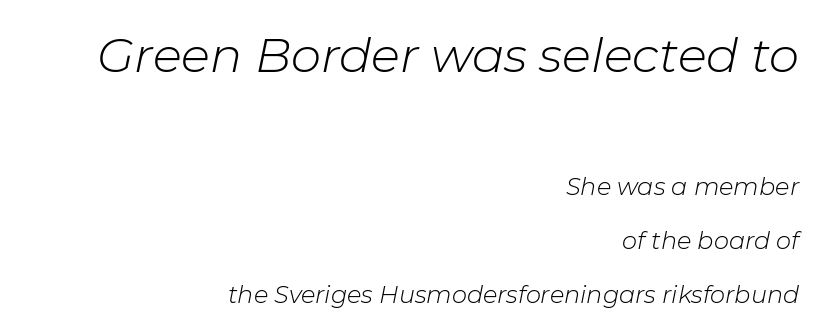
The face used here is proportionally spaced, like ordinary book or web type. Designer's note — italics engaged. The passage is arranged like a letterhead date or caption credit — flush right. The passage shown is not underscored anywhere. The typeface has the unassuming heft of standard copy or less.
